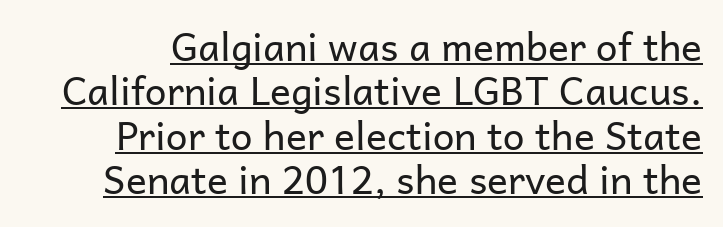
Q: Is the text bold? A: No.
Q: Is the text italic (slanted)? A: No, it is upright.
Q: Is the typeface a serif or a sans-serif typeface? A: Sans-serif.
Q: Is the text underlined? A: Yes.
Q: Is the spacing between letters normal or unusually wide? A: Normal.
Q: Is the spacing between lines tight, normal or loose? A: Tight.
Q: Width (condensed, normal, or wide)? A: Normal.
Q: Stroke contrast? A: Low.
Q: x-height? A: Medium.
Q: Monospaced? A: No.
